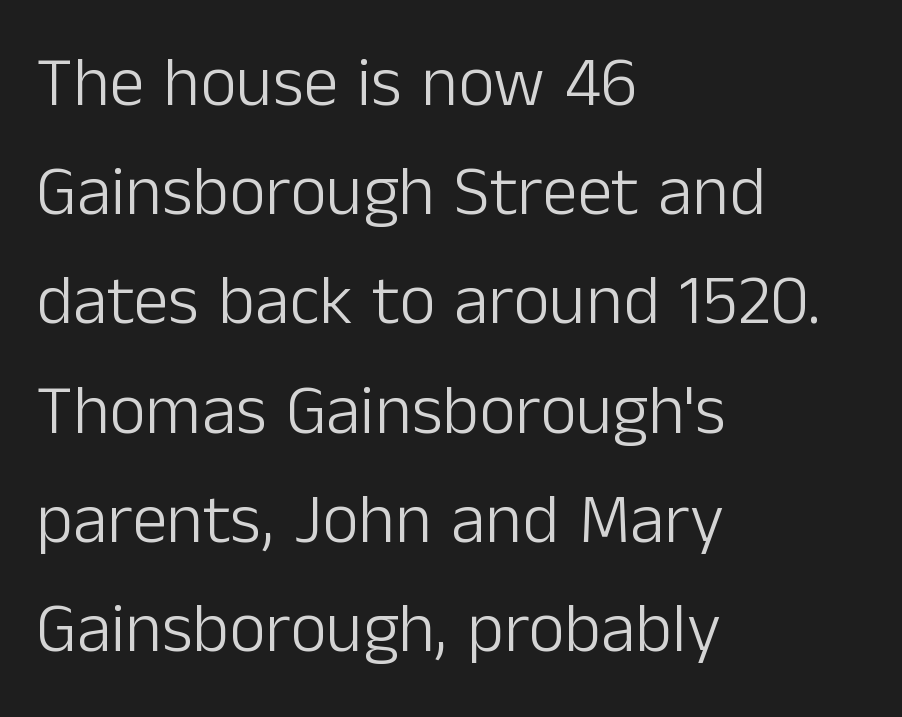
Q: Is the text bold? A: No.
Q: Is the text italic (slanted)? A: No, it is upright.
Q: Is the typeface a serif or a sans-serif typeface? A: Sans-serif.
Q: Is the text underlined? A: No.
Q: How is the paragraph aligned? A: Left-aligned.
Q: Is the spacing between letters normal or unusually wide? A: Normal.
Q: Is the spacing between lines tight, normal or loose? A: Normal.
Q: Width (condensed, normal, or wide)? A: Normal.
Q: Stroke contrast? A: Low.
Q: x-height? A: Medium.
Q: Monospaced? A: No.
